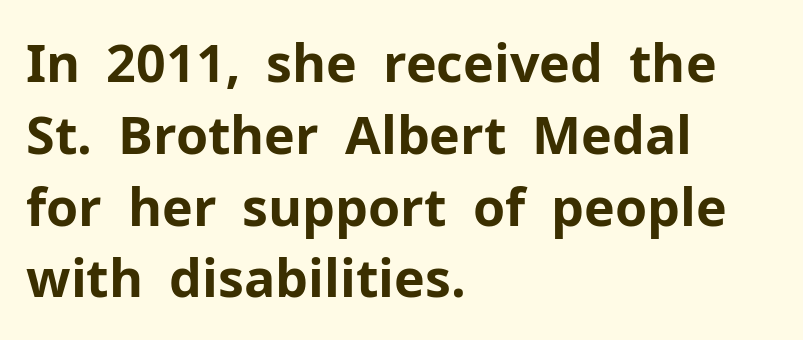
Weight check: bold — yes, fully. Check the space under the baseline: it is left empty. A typesetter would call this leading conventional body-copy spacing. Teacher's note: observe the even left margin — that is flush-left alignment. How are the letters spaced? Ordinarily, with no added tracking.
